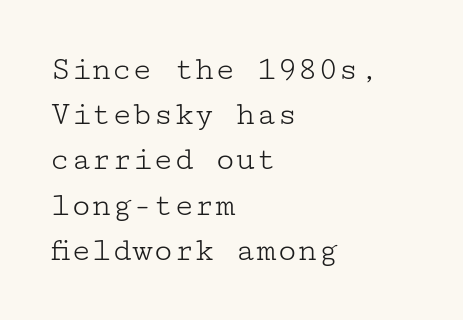
Counters stay open thanks to moderate or lighter strokes. No word sits above an underline. Leading: standard. Is the letter spacing exaggerated? No — it looks like the ordinary default.
